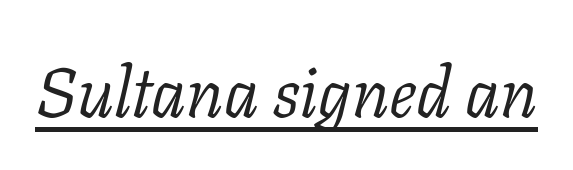
Compared with undecorated copy, this sample adds a rule below the words. The type is set solid horizontally, with unmodified tracking. These glyphs show unthickened strokes, regular width or finer. I'd call this a serif setting — the letters wear small feet.
